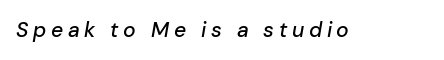
{"italic": "yes", "lean": "right", "slant_degrees": 10, "underline": "no", "letter_spacing": "wide", "letter_spacing_em": 0.22, "glyph_px": 21}
